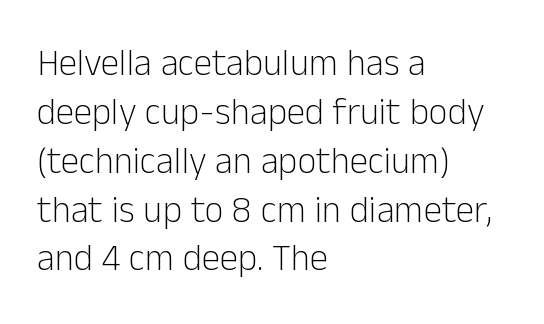
Q: Is the text bold? A: No.
Q: Is the text italic (slanted)? A: No, it is upright.
Q: Is the typeface a serif or a sans-serif typeface? A: Sans-serif.
Q: Is the text underlined? A: No.
Q: How is the paragraph aligned? A: Left-aligned.
Q: Is the spacing between letters normal or unusually wide? A: Normal.
Q: Is the spacing between lines tight, normal or loose? A: Normal.
Q: Width (condensed, normal, or wide)? A: Normal.
Q: Stroke contrast? A: Low.
Q: x-height? A: Medium.
Q: Monospaced? A: No.
